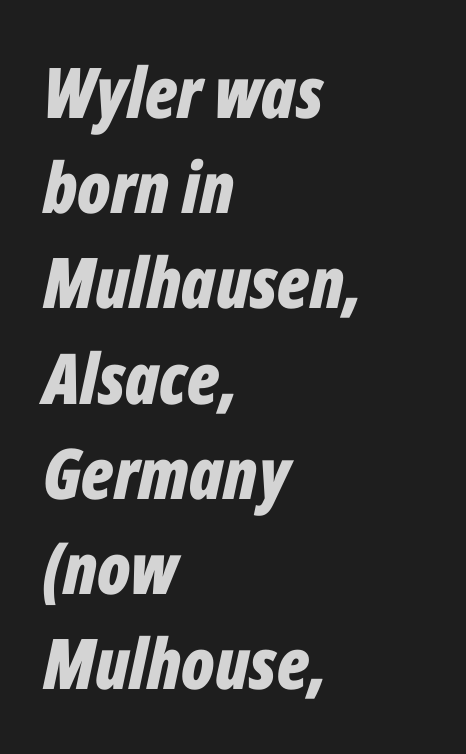
Do the characters align in a grid? No, the font is proportional. Every letter is thick-stroked: bold, no question. This sample is left-justified, so line endings fall wherever the words run out. Letter spacing: default.
